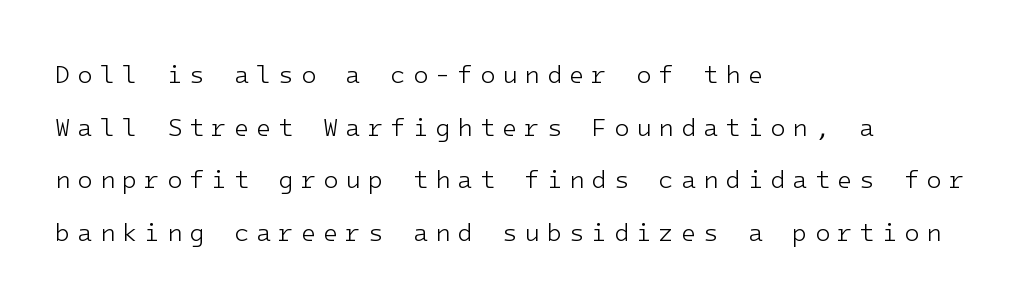
The line-height multiplier appears high, well above default. No chunkiness to these letters — they're not bold. Honestly, the letter spacing is so wide it's the main thing you notice. This sample is left-justified, so line endings fall wherever the words run out. Words float on clear page, feet unadorned.
